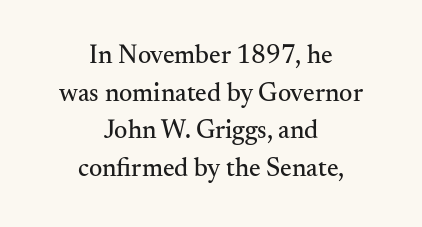
{"italic": "no", "underline": "no", "align": "center", "line_spacing": "normal", "line_spacing_ratio": 1.45, "letter_spacing": "normal", "letter_spacing_em": 0.0, "glyph_px": 26}
